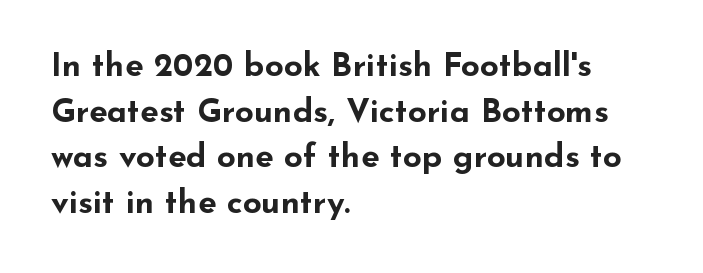
{"serif": "no", "italic": "no", "bold": "yes", "weight": "bold", "width": "wide", "stroke_contrast": "low", "x_height": "small", "monospaced": "no", "underline": "no", "align": "left", "line_spacing": "normal", "line_spacing_ratio": 1.38, "letter_spacing": "normal", "letter_spacing_em": 0.0, "glyph_px": 33}
